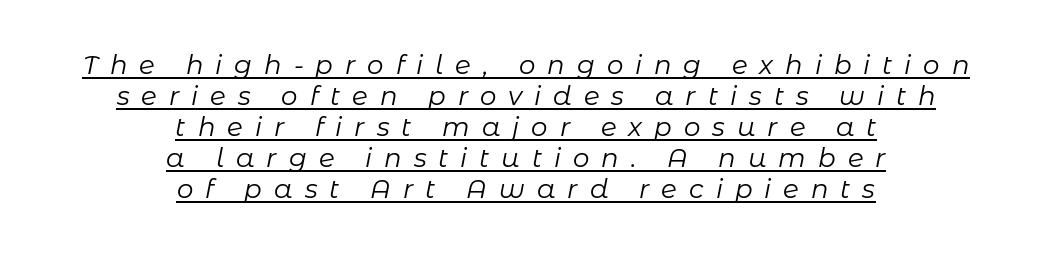
{"italic": "yes", "lean": "right", "slant_degrees": 11, "bold": "no", "underline": "yes", "align": "center", "line_spacing_ratio": 1.19, "letter_spacing": "wide", "letter_spacing_em": 0.46, "glyph_px": 26}
